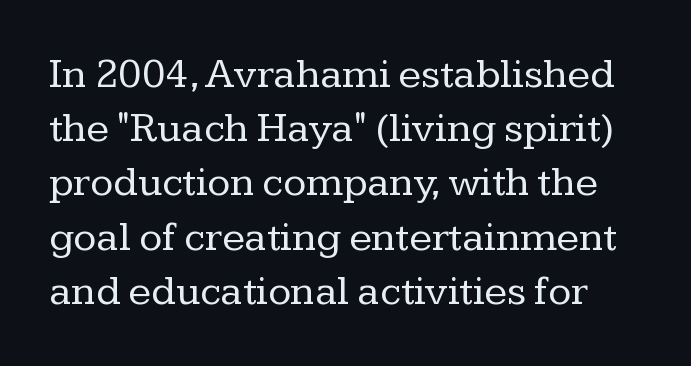
Q: Is the text bold? A: No.
Q: Is the text italic (slanted)? A: No, it is upright.
Q: Is the typeface a serif or a sans-serif typeface? A: Serif.
Q: Is the text underlined? A: No.
Q: Is the spacing between letters normal or unusually wide? A: Normal.
Q: Is the spacing between lines tight, normal or loose? A: Normal.
Q: Width (condensed, normal, or wide)? A: Normal.
Q: Stroke contrast? A: Low.
Q: x-height? A: Medium.
Q: Monospaced? A: No.
